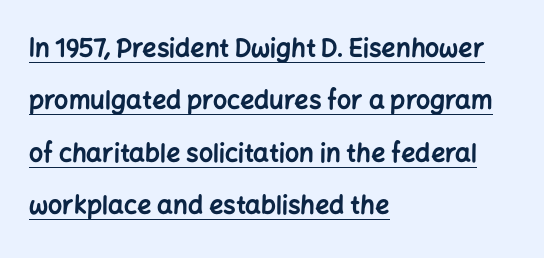
Does the weight exceed regular? Yes, all the way to bold. The type sits square on the baseline with zero lean. Letter spacing: default. A student would call this left alignment; a typographer would say flush left, rag right.
